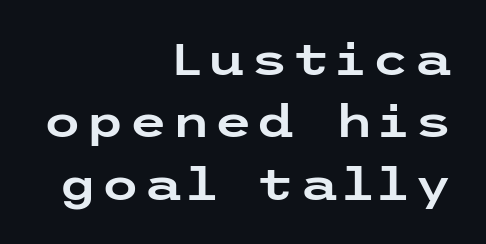
Q: Is the text italic (slanted)? A: No, it is upright.
Q: Is the typeface a serif or a sans-serif typeface? A: Sans-serif.
Q: Is the text underlined? A: No.
Q: How is the paragraph aligned? A: Right-aligned.
Q: Is the spacing between lines tight, normal or loose? A: Normal.
Q: Width (condensed, normal, or wide)? A: Wide.
Q: Stroke contrast? A: Low.
Q: x-height? A: Medium.
